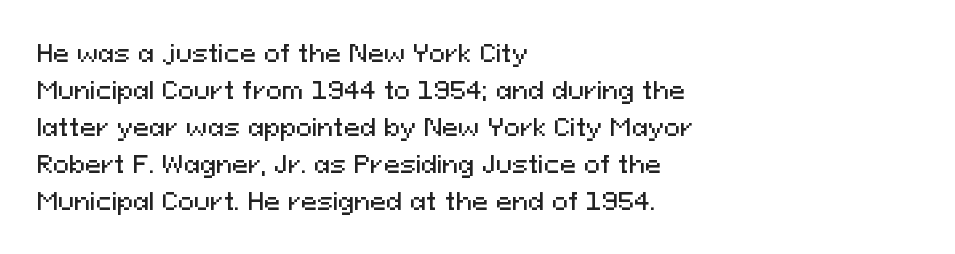
{"italic": "no", "underline": "no", "align": "left", "line_spacing": "normal", "line_spacing_ratio": 1.54, "letter_spacing": "normal", "letter_spacing_em": 0.0, "glyph_px": 24}
